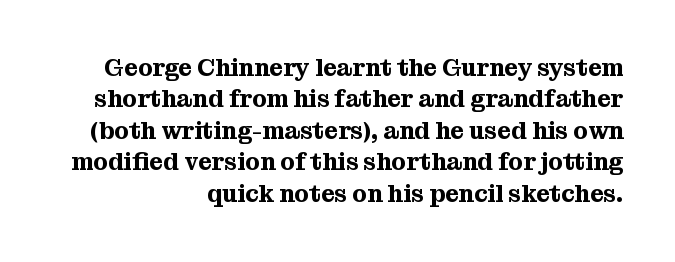
Q: Is the text italic (slanted)? A: No, it is upright.
Q: Is the text underlined? A: No.
Q: How is the paragraph aligned? A: Right-aligned.
Q: Is the spacing between letters normal or unusually wide? A: Normal.
Q: Is the spacing between lines tight, normal or loose? A: Normal.
